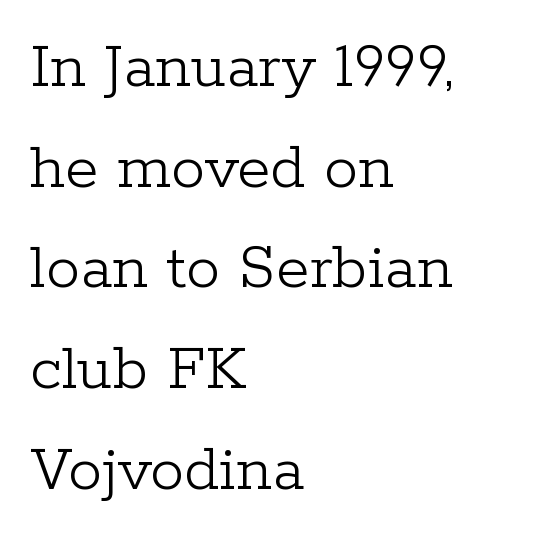
Q: Is the text bold? A: No.
Q: Is the text italic (slanted)? A: No, it is upright.
Q: Is the typeface a serif or a sans-serif typeface? A: Serif.
Q: Is the text underlined? A: No.
Q: How is the paragraph aligned? A: Left-aligned.
Q: Is the spacing between letters normal or unusually wide? A: Normal.
Q: Is the spacing between lines tight, normal or loose? A: Normal.
Q: Width (condensed, normal, or wide)? A: Normal.
Q: Stroke contrast? A: Low.
Q: x-height? A: Medium.
Q: Monospaced? A: No.
